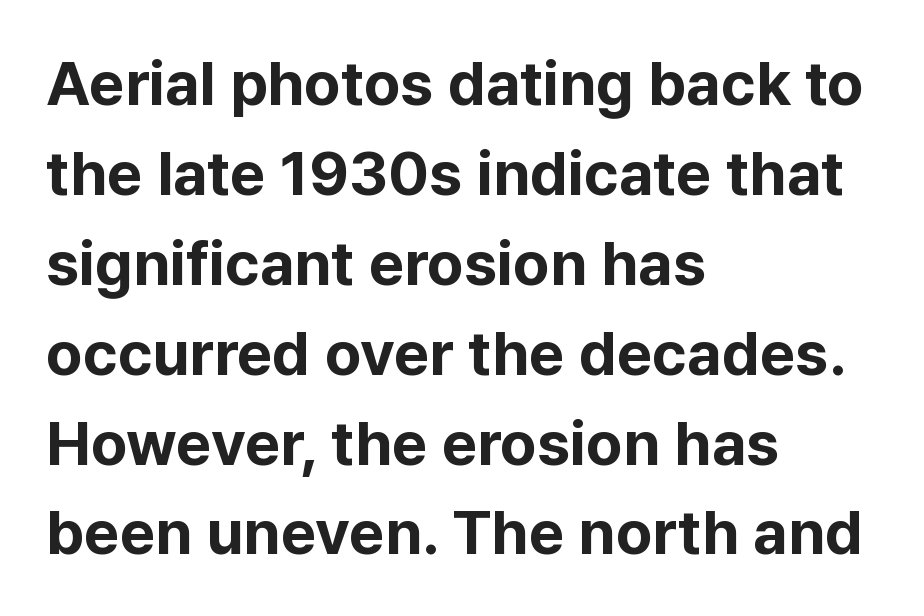
The image shows 62 px bold sans-serif type, upright; set left-aligned, normal line spacing (1.45x), normal letter spacing, not underlined; low stroke contrast and a medium x-height.
